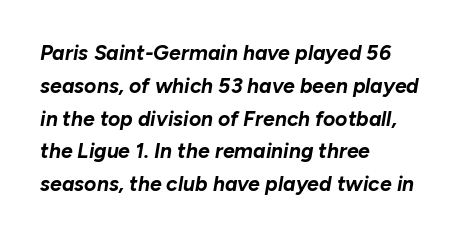
Characters are canted at an angle relative to the baseline's perpendicular. Caption: bold face, heavy strokes. Just letters on the line, the space beneath them empty. Each new line begins a customary step beneath the previous one. Line starts are locked; line ends wander. These lines keep a tight, regular rhythm from letter to letter.
